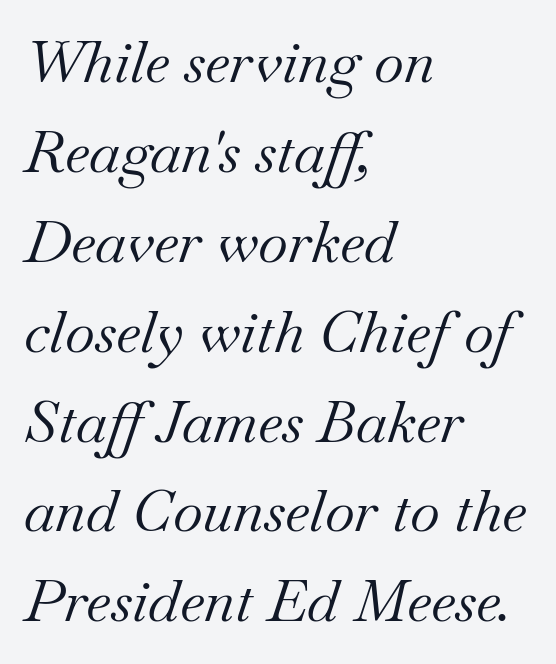
The image shows 58 px regular-weight serif type, italic (leaning right); set left-aligned, normal line spacing (1.55x), normal letter spacing, not underlined; medium stroke contrast and a small x-height.
